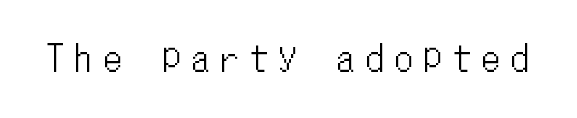
{"italic": "no", "width": "condensed", "stroke_contrast": "low", "x_height": "medium", "monospaced": "yes", "underline": "no", "letter_spacing": "wide", "letter_spacing_em": 0.33, "glyph_px": 35}
